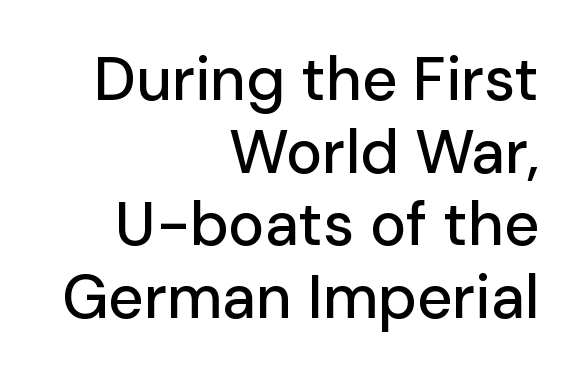
{"serif": "no", "italic": "no", "width": "normal", "stroke_contrast": "low", "x_height": "medium", "monospaced": "no", "underline": "no", "align": "right", "line_spacing_ratio": 1.19, "letter_spacing": "normal", "letter_spacing_em": 0.0, "glyph_px": 61}
